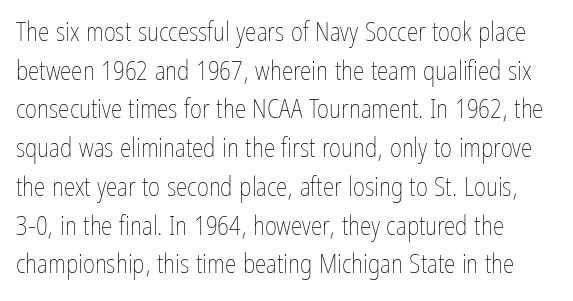
Posture: upright roman. Weight class: somewhere from thin through regular. The space directly below the letters is spotless. The face used here is rendered with its standard letterfit.
